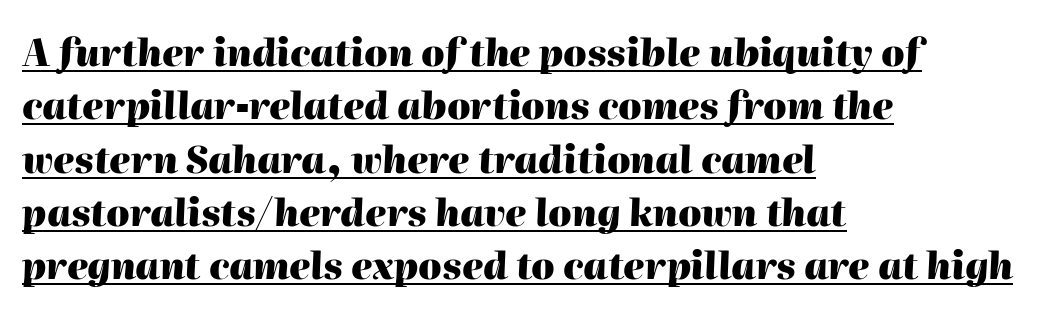
The image shows 37 px heavy type, italic (leaning right); set left-aligned, normal line spacing (1.44x), normal letter spacing, underlined; high stroke contrast and a medium x-height.
